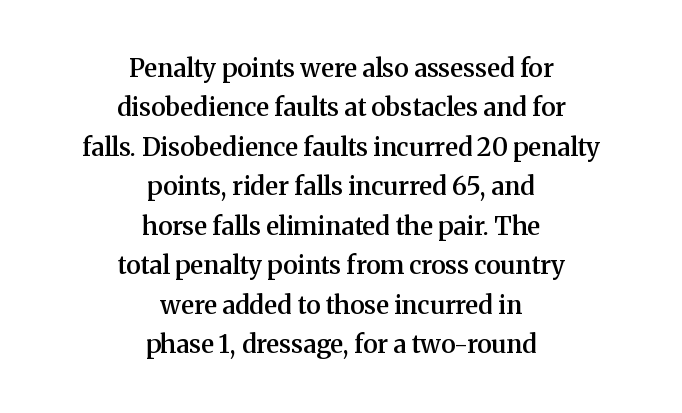
The image shows 25 px text type, upright; set centered, normal line spacing (1.58x), normal letter spacing, not underlined.
